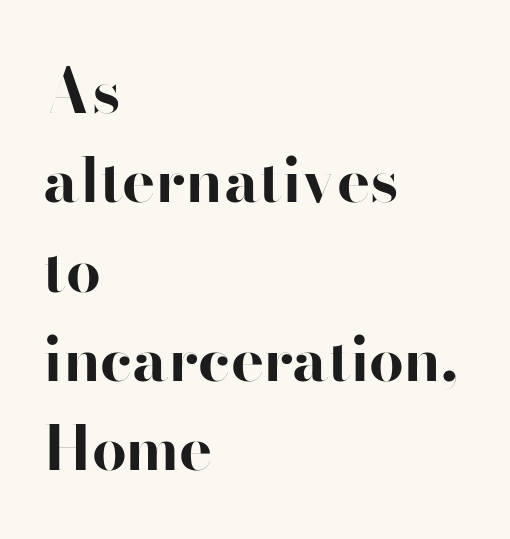
The passage shown is not underscored anywhere. What's the leading like? Ordinary, nothing unusual. The face used here is rendered with its standard letterfit. Chunky letters — that's bold for sure. Observe the absence of serifs on each vertical stroke in this sample. The passage shown is typed in a proportional face where columns would drift.
